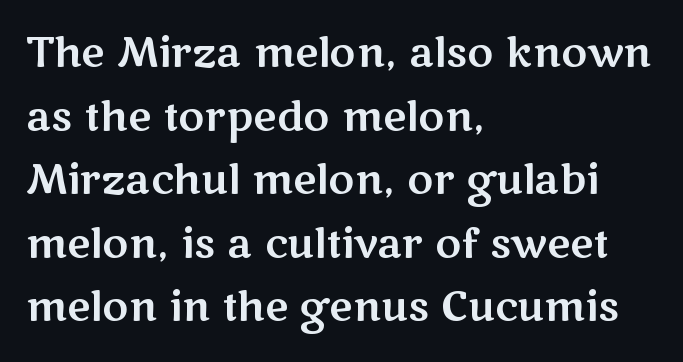
Q: Is the text italic (slanted)? A: No, it is upright.
Q: Is the typeface a serif or a sans-serif typeface? A: Sans-serif.
Q: Is the text underlined? A: No.
Q: How is the paragraph aligned? A: Left-aligned.
Q: Is the spacing between letters normal or unusually wide? A: Normal.
Q: Is the spacing between lines tight, normal or loose? A: Normal.
Q: Width (condensed, normal, or wide)? A: Wide.
Q: Stroke contrast? A: Medium.
Q: x-height? A: Medium.
Q: Monospaced? A: No.
